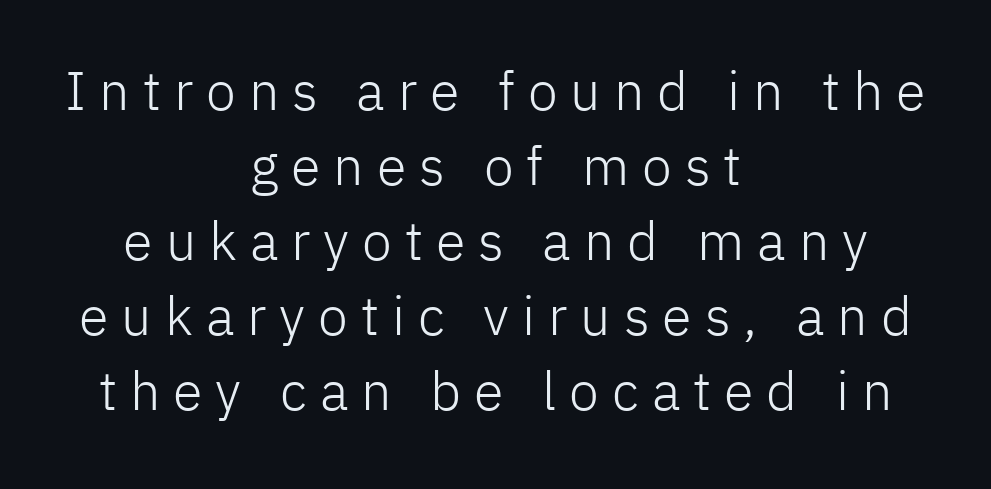
The image shows 54 px light sans-serif type, upright; set centered, normal line spacing (1.39x), unusually wide letter spacing (+0.24 em), not underlined; low stroke contrast and a medium x-height.
